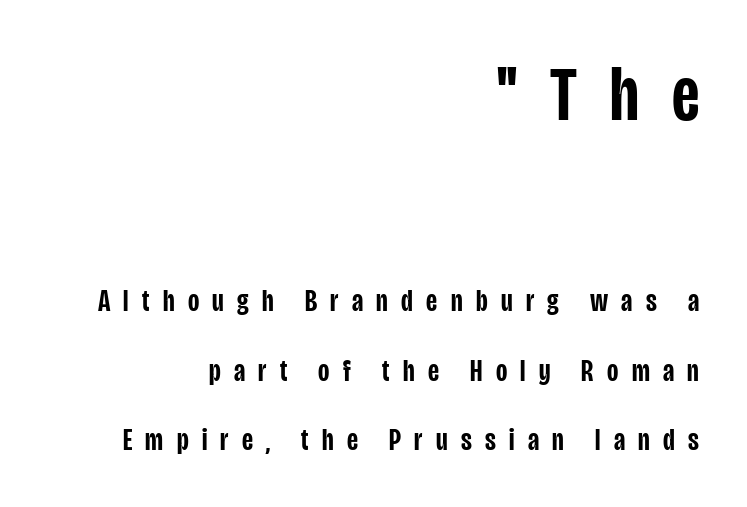
{"serif": "no", "italic": "no", "bold": "semi", "weight": "semibold", "width": "condensed", "stroke_contrast": "low", "x_height": "large", "monospaced": "no", "underline": "no", "align": "right", "line_spacing": "loose", "line_spacing_ratio": 2.24, "letter_spacing": "wide", "letter_spacing_em": 0.43, "larger_block": "first", "size_ratio": 2.48, "glyph_px": 77}
